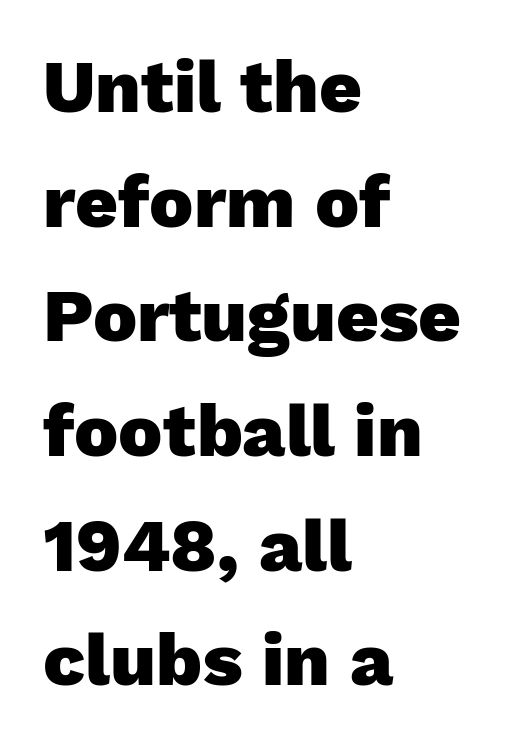
Glance below the letters and you will spot only blank space. One-word summary of the alignment: left. The glyphs in this specimen are sans serif. A normal amount of white space separates one row of letters from the next. A full-strength bold gives these letters their thick strokes. These lines are rendered in a variable-pitch font.
